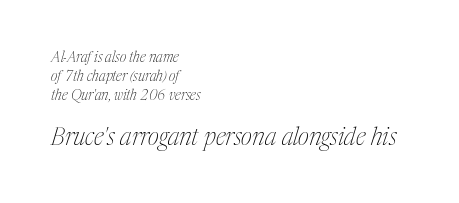
The image shows 24 px text type, italic (leaning right); set left-aligned, normal line spacing (1.34x), normal letter spacing, not underlined; the second (bottom) block is 1.71x larger.
